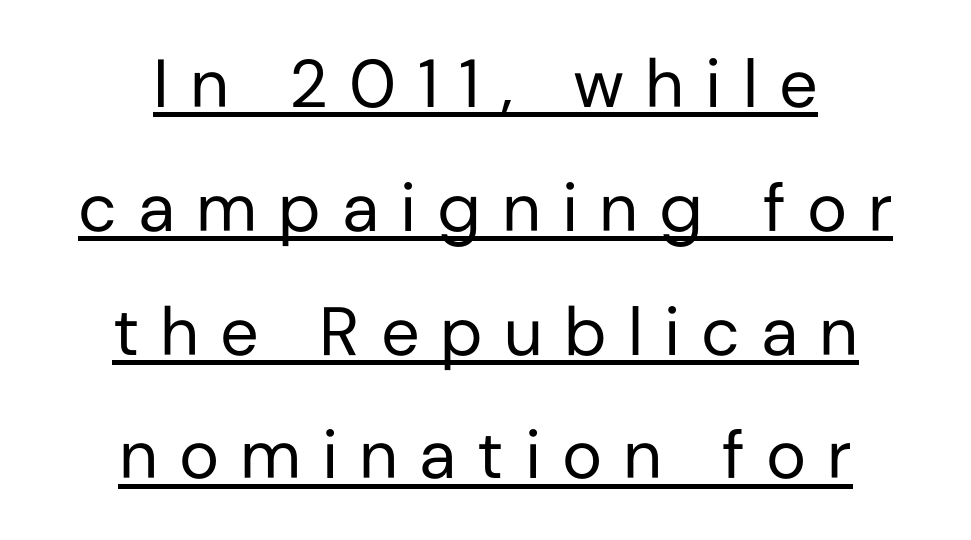
Q: Is the text bold? A: No.
Q: Is the text italic (slanted)? A: No, it is upright.
Q: Is the typeface a serif or a sans-serif typeface? A: Sans-serif.
Q: Is the text underlined? A: Yes.
Q: How is the paragraph aligned? A: Centered.
Q: Is the spacing between letters normal or unusually wide? A: Unusually wide.
Q: Width (condensed, normal, or wide)? A: Normal.
Q: Stroke contrast? A: Low.
Q: x-height? A: Medium.
Q: Monospaced? A: No.
